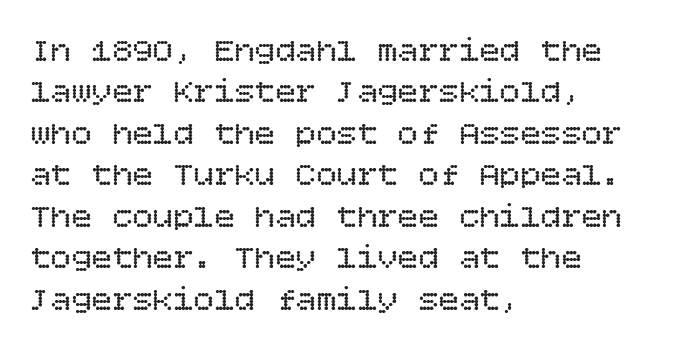
{"italic": "no", "bold": "no", "weight": "regular", "width": "normal", "stroke_contrast": "low", "x_height": "large", "underline": "no", "align": "left", "line_spacing_ratio": 1.22, "letter_spacing": "normal", "letter_spacing_em": 0.0, "glyph_px": 34}
